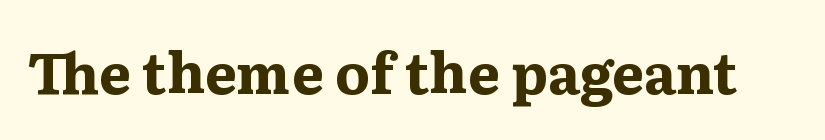
The glyphs in this specimen are seriffed. Looks like regular typesetting: each glyph gets only the width it needs. The rendering uses a bold face; every stroke is thick and dark. Beneath every word, the page is bare. These lines keep a tight, regular rhythm from letter to letter. Unlike italic type, these characters show no tilt at all.
